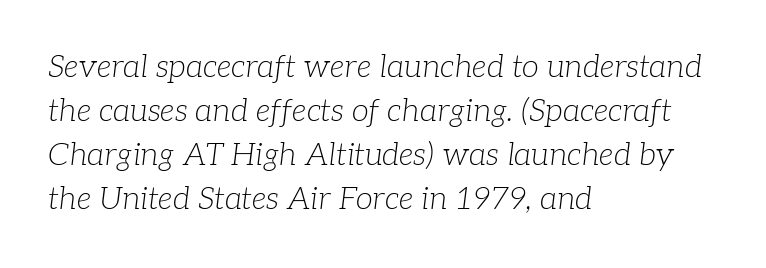
{"serif": "yes", "italic": "yes", "lean": "right", "slant_degrees": 7, "bold": "no", "weight": "light", "width": "normal", "stroke_contrast": "low", "x_height": "medium", "monospaced": "no", "underline": "no", "align": "left", "line_spacing": "normal", "line_spacing_ratio": 1.42, "letter_spacing": "normal", "letter_spacing_em": 0.0, "glyph_px": 31}
